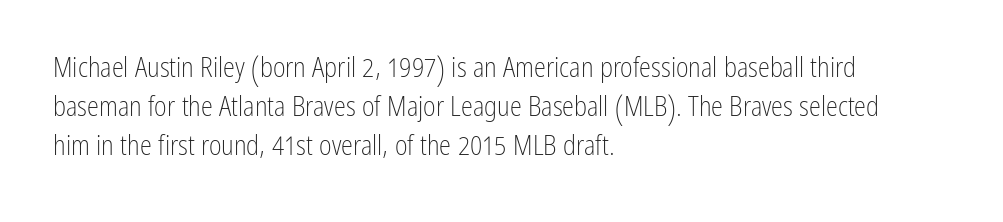
Q: Is the text bold? A: No.
Q: Is the text italic (slanted)? A: No, it is upright.
Q: Is the text underlined? A: No.
Q: How is the paragraph aligned? A: Left-aligned.
Q: Is the spacing between letters normal or unusually wide? A: Normal.
Q: Is the spacing between lines tight, normal or loose? A: Normal.
